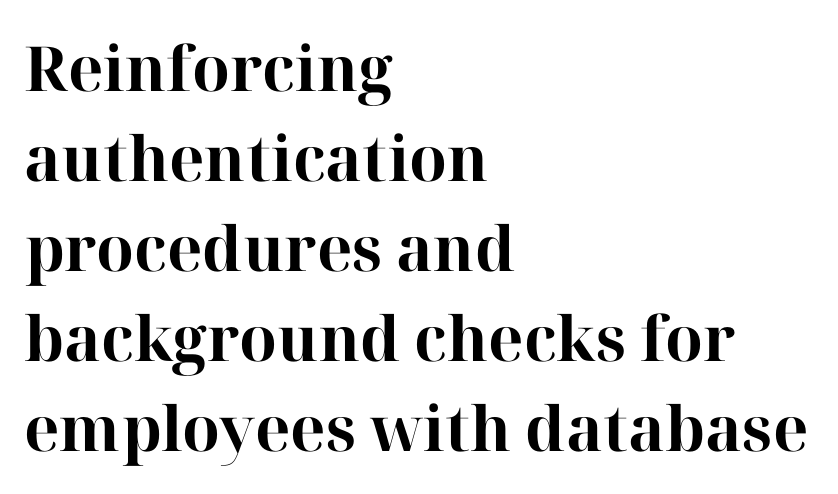
{"serif": "yes", "italic": "no", "bold": "yes", "weight": "bold", "width": "normal", "stroke_contrast": "high", "x_height": "medium", "monospaced": "no", "underline": "no", "align": "left", "line_spacing": "normal", "line_spacing_ratio": 1.45, "letter_spacing": "normal", "letter_spacing_em": 0.0, "glyph_px": 62}
